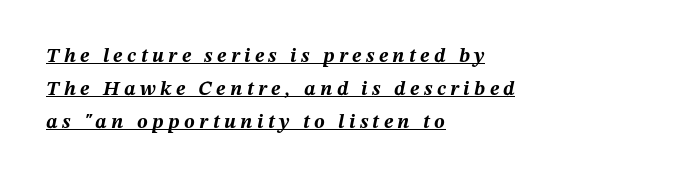
{"italic": "yes", "lean": "right", "slant_degrees": 12, "bold": "yes", "underline": "yes", "align": "left", "line_spacing": "normal", "line_spacing_ratio": 1.65, "letter_spacing": "wide", "letter_spacing_em": 0.22, "glyph_px": 20}
